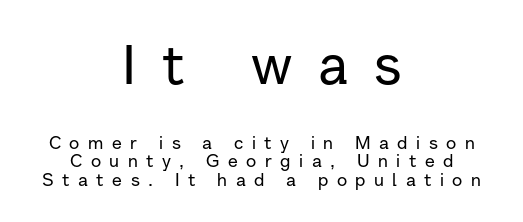
{"serif": "no", "italic": "no", "width": "normal", "stroke_contrast": "low", "x_height": "medium", "monospaced": "no", "underline": "no", "align": "center", "line_spacing": "tight", "line_spacing_ratio": 1.03, "letter_spacing": "wide", "letter_spacing_em": 0.47, "larger_block": "first", "size_ratio": 3.06, "glyph_px": 55}
